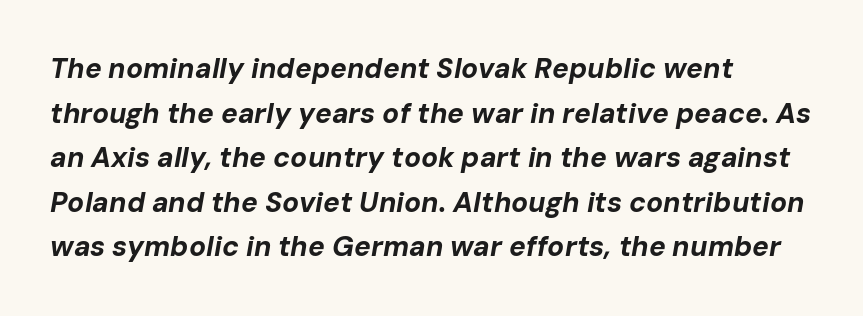
Q: Is the text bold? A: Yes.
Q: Is the text italic (slanted)? A: Yes, it leans right by about 10 degrees.
Q: Is the text underlined? A: No.
Q: How is the paragraph aligned? A: Left-aligned.
Q: Is the spacing between letters normal or unusually wide? A: Normal.
Q: Is the spacing between lines tight, normal or loose? A: Normal.
Q: Width (condensed, normal, or wide)? A: Normal.
Q: Stroke contrast? A: Low.
Q: x-height? A: Medium.
Q: Monospaced? A: No.
